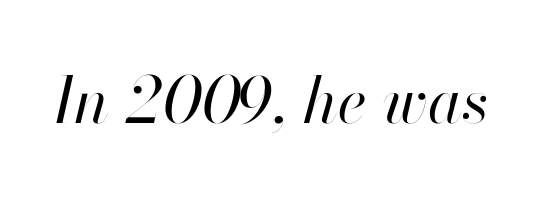
Q: Is the text bold? A: No.
Q: Is the text italic (slanted)? A: Yes, it leans right by about 13 degrees.
Q: Is the text underlined? A: No.
Q: Is the spacing between letters normal or unusually wide? A: Normal.
Q: Width (condensed, normal, or wide)? A: Normal.
Q: Stroke contrast? A: High.
Q: x-height? A: Small.
Q: Monospaced? A: No.
